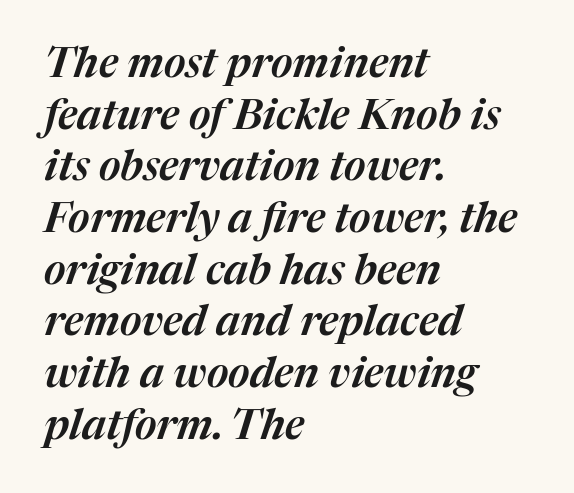
The paragraph shown leans on its left margin. Standard letterfit; no display-style spreading of the glyphs. Is this a fixed-width face? No — the glyphs have proportional, varying widths. Descenders hang freely into open space. The whole block is typeset with a tilt.
